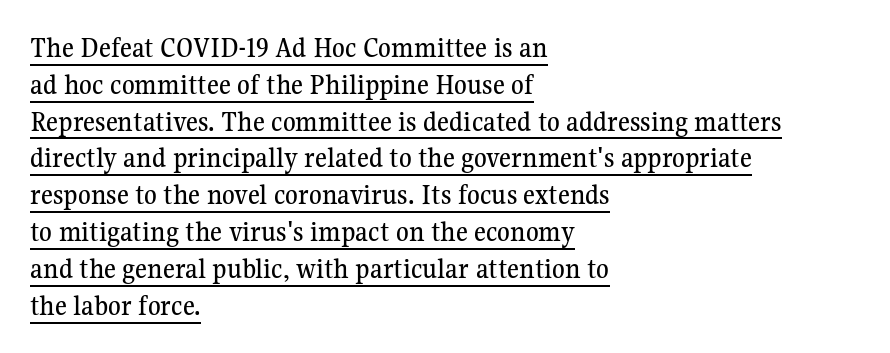
The image shows 29 px serif type, upright; set left-aligned, normal line spacing (1.27x), normal letter spacing, underlined; medium stroke contrast and a medium x-height.
